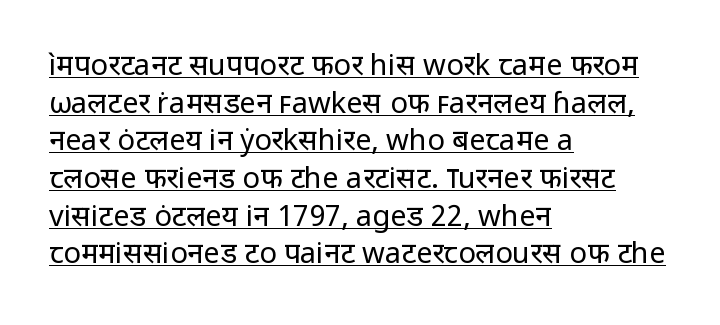
{"serif": "no", "italic": "no", "bold": "no", "weight": "regular", "width": "normal", "stroke_contrast": "low", "x_height": "medium", "monospaced": "no", "underline": "yes", "align": "left", "line_spacing": "normal", "line_spacing_ratio": 1.3, "letter_spacing": "normal", "letter_spacing_em": 0.0, "glyph_px": 29}
